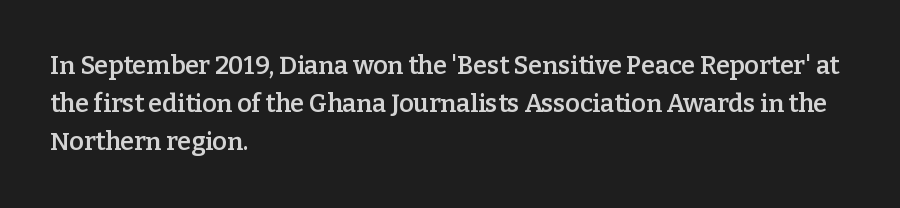
How heavy is the stroke? Medium-heavy — a semibold, shy of bold. Summary of vertical rhythm: regular, with standard interline spacing. Underline: absent. Inter-character spacing is left at the font's built-in metrics. A student would call this left alignment; a typographer would say flush left, rag right. Italic? Not at all — the glyphs are vertical.
